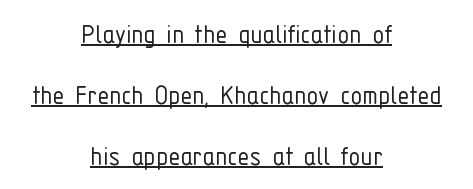
Regarding leading, the lines here are spaced well apart. Every row of glyphs is offset so its center matches the block's center. Is this a fixed-width face? No — the glyphs have proportional, varying widths. Weight class: somewhere from thin through regular.
